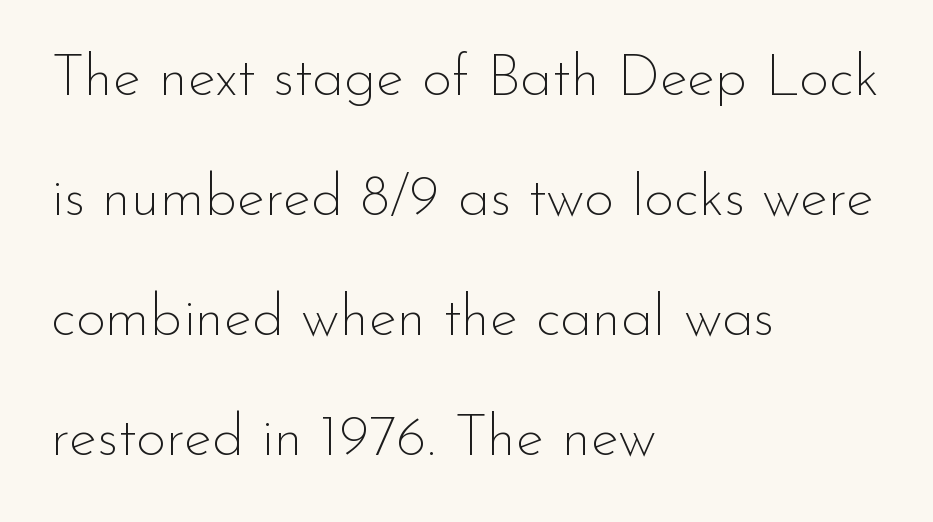
The image shows 58 px thin sans-serif type, upright; set left-aligned, loose line spacing (2.07x), normal letter spacing, not underlined; low stroke contrast and a small x-height.
